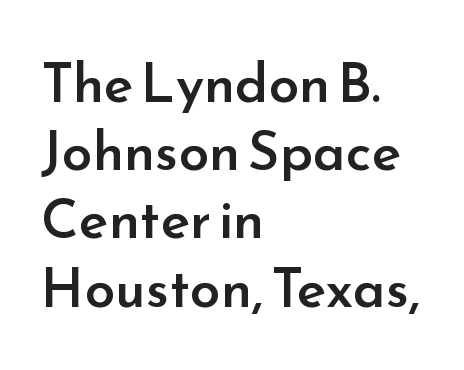
{"serif": "no", "italic": "no", "bold": "semi", "weight": "semibold", "width": "normal", "stroke_contrast": "low", "x_height": "small", "monospaced": "no", "underline": "no", "align": "left", "line_spacing_ratio": 1.24, "letter_spacing": "normal", "letter_spacing_em": 0.0, "glyph_px": 55}
